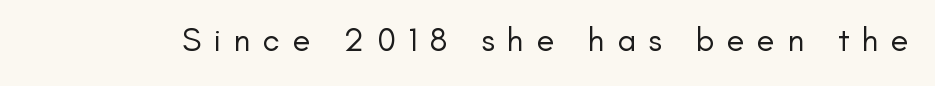
Typographically, this falls in the sans-serif category. The axis of the letterforms is exactly vertical. Spacing verdict: proportional, widths tailored to each character. The passage shown is not underscored anywhere. The letters look calm and open, with moderate or lighter stems. Glyph-to-glyph distance is far greater than everyday printed text.
